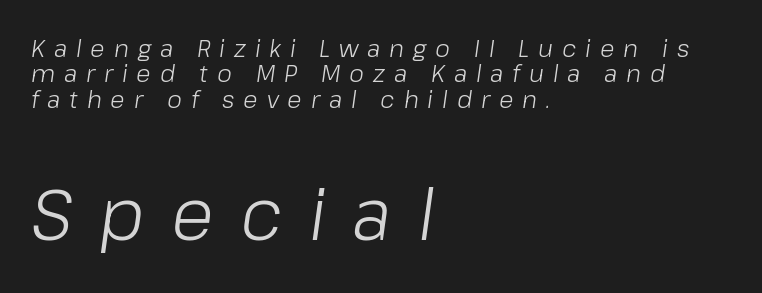
The font sits on the lighter half of the weight spectrum, regular included. Unmarked baselines from the first word to the last. Line spacing here is tight. The designer gave the closing block more size than the opening block. Italic: yes, the glyphs are oblique.
